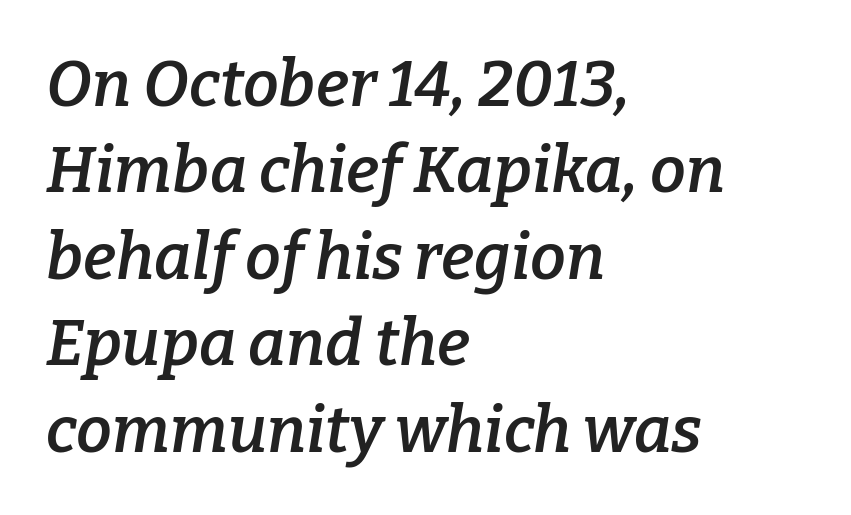
The image shows 64 px semibold serif type, italic (leaning right); set left-aligned, normal line spacing (1.35x), normal letter spacing, not underlined; low stroke contrast and a medium x-height.
